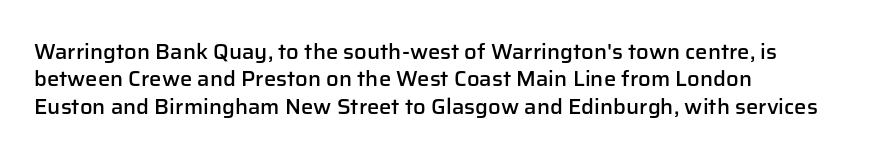
{"italic": "no", "bold": "semi", "underline": "no", "align": "left", "line_spacing_ratio": 1.24, "letter_spacing": "normal", "letter_spacing_em": 0.0, "glyph_px": 22}
